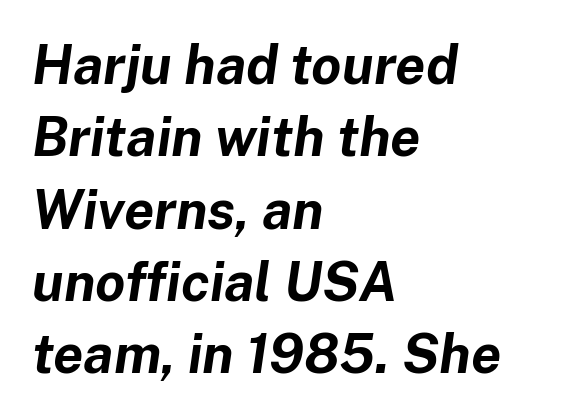
{"italic": "yes", "lean": "right", "slant_degrees": 8, "bold": "yes", "weight": "bold", "width": "normal", "stroke_contrast": "low", "x_height": "medium", "monospaced": "no", "underline": "no", "align": "left", "line_spacing": "normal", "line_spacing_ratio": 1.34, "letter_spacing": "normal", "letter_spacing_em": 0.0, "glyph_px": 54}
